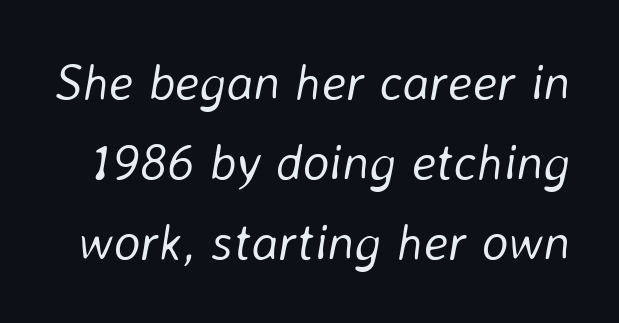
The image shows 51 px light type, italic (leaning right); set normal line spacing (1.57x), normal letter spacing, not underlined; low stroke contrast and a medium x-height.
